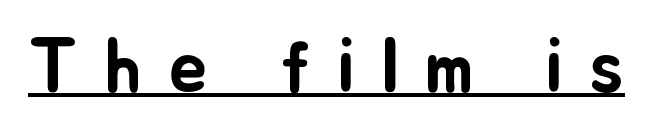
{"italic": "no", "width": "normal", "stroke_contrast": "low", "x_height": "small", "monospaced": "no", "underline": "yes", "letter_spacing": "wide", "letter_spacing_em": 0.34, "glyph_px": 78}
